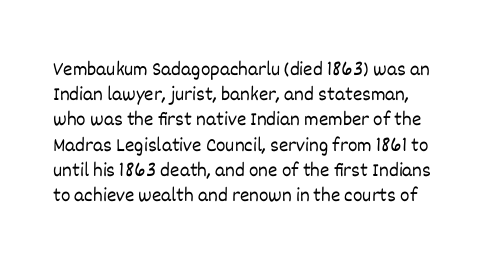
Q: Is the text bold? A: No.
Q: Is the text italic (slanted)? A: No, it is upright.
Q: Is the text underlined? A: No.
Q: Is the spacing between letters normal or unusually wide? A: Normal.
Q: Is the spacing between lines tight, normal or loose? A: Normal.
